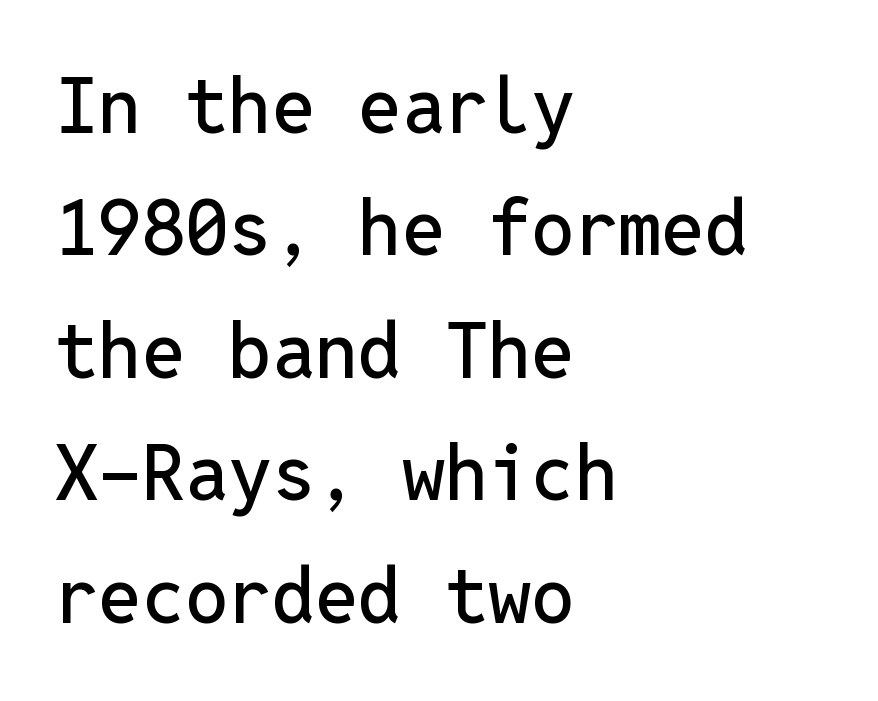
{"serif": "no", "italic": "no", "width": "normal", "stroke_contrast": "low", "x_height": "medium", "monospaced": "yes", "underline": "no", "align": "left", "line_spacing": "normal", "line_spacing_ratio": 1.59, "letter_spacing": "normal", "letter_spacing_em": 0.0, "glyph_px": 77}
